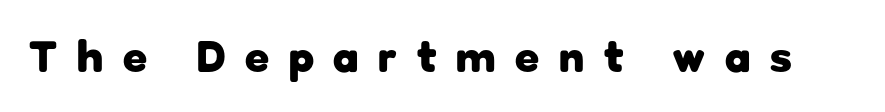
The image shows 44 px heavy sans-serif type, upright; set unusually wide letter spacing (+0.45 em), not underlined; low stroke contrast and a medium x-height.
